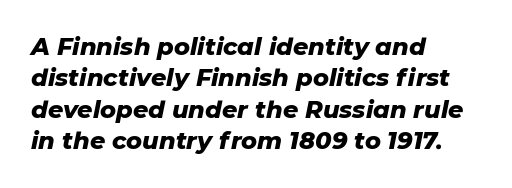
The image shows 24 px bold type, italic (leaning right); set left-aligned, normal line spacing (1.31x), normal letter spacing, not underlined.
